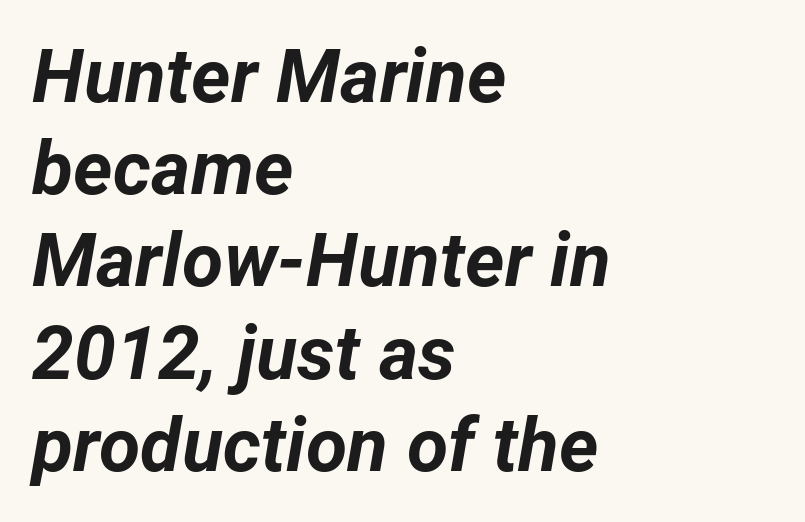
The image shows 75 px bold type, italic (leaning right); set left-aligned, line spacing 1.23x, normal letter spacing, not underlined; low stroke contrast and a medium x-height.
